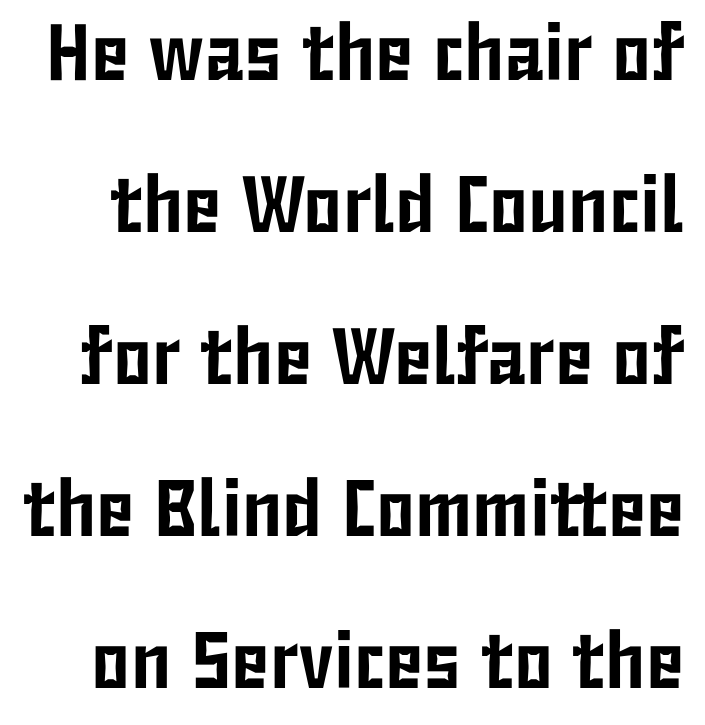
{"serif": "no", "italic": "no", "width": "condensed", "stroke_contrast": "low", "x_height": "medium", "monospaced": "no", "underline": "no", "line_spacing": "loose", "line_spacing_ratio": 1.9, "letter_spacing": "normal", "letter_spacing_em": 0.0, "glyph_px": 80}
